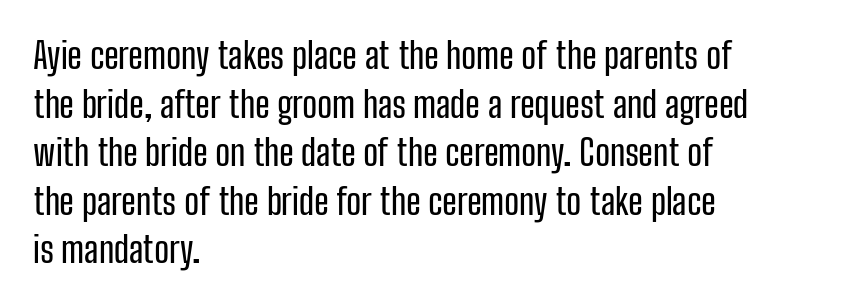
{"serif": "no", "italic": "no", "width": "condensed", "stroke_contrast": "low", "x_height": "medium", "monospaced": "no", "underline": "no", "align": "left", "line_spacing": "normal", "line_spacing_ratio": 1.35, "letter_spacing": "normal", "letter_spacing_em": 0.0, "glyph_px": 36}
